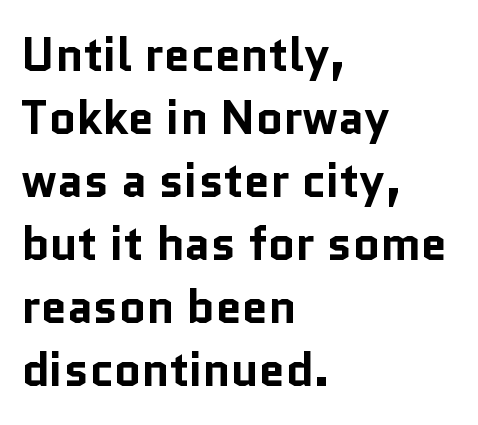
The axis of the letterforms is exactly vertical. Stroke thickness is high; the sample reads as a true bold. Serifs: no, the terminals of the letterforms are clean. Varying glyph widths throughout — classic text-font behaviour. The typesetter chose a ragged-right arrangement here. The letterforms sit shoulder to shoulder at normal distance.
